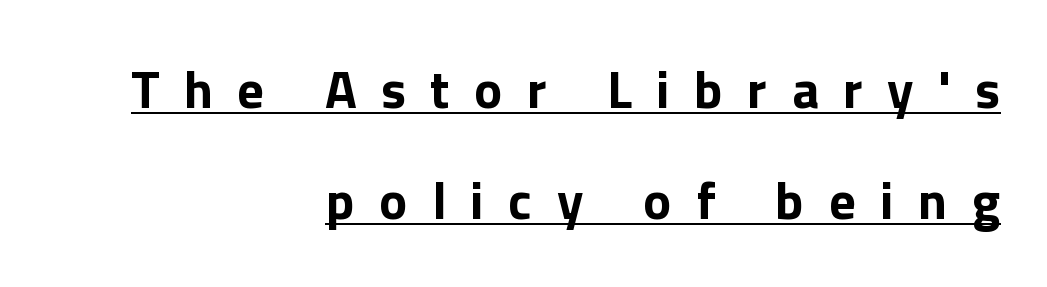
The image shows 53 px bold sans-serif type, upright; set right-aligned, loose line spacing (2.09x), unusually wide letter spacing (+0.46 em), underlined; a medium x-height.
